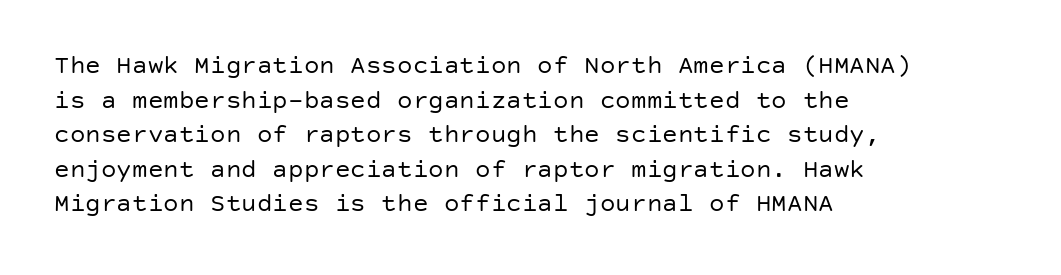
{"italic": "no", "bold": "no", "underline": "no", "align": "left", "line_spacing": "normal", "line_spacing_ratio": 1.33, "letter_spacing": "normal", "letter_spacing_em": 0.0, "glyph_px": 26}
